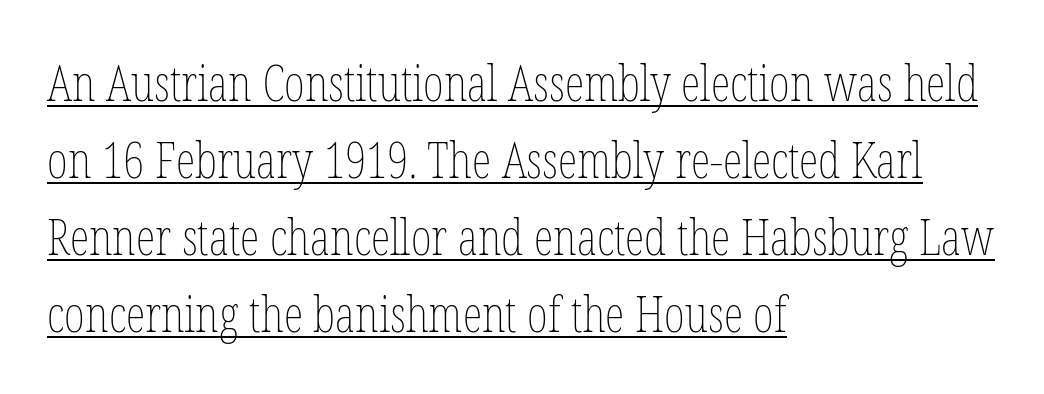
Q: Is the text bold? A: No.
Q: Is the text italic (slanted)? A: No, it is upright.
Q: Is the text underlined? A: Yes.
Q: How is the paragraph aligned? A: Left-aligned.
Q: Is the spacing between letters normal or unusually wide? A: Normal.
Q: Is the spacing between lines tight, normal or loose? A: Normal.
Q: Width (condensed, normal, or wide)? A: Condensed.
Q: Stroke contrast? A: Low.
Q: x-height? A: Medium.
Q: Monospaced? A: No.
